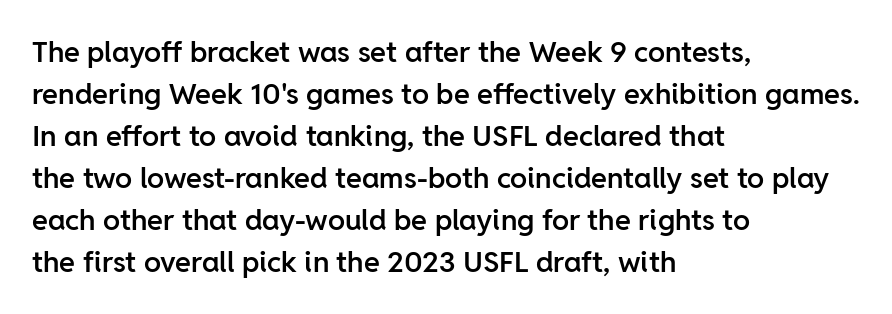
How heavy is the stroke? Medium-heavy — a semibold, shy of bold. Each word holds together tightly as a unit, with standard inter-letter gaps. The letters stand straight up with perfectly vertical stems. Horizontal bands of white between lines are of average thickness.
